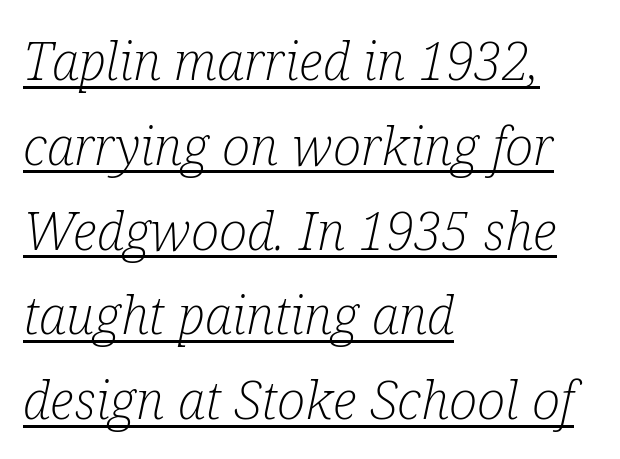
The image shows 53 px light, condensed serif type, italic (leaning right); set left-aligned, normal line spacing (1.6x), normal letter spacing, underlined; low stroke contrast and a medium x-height.
